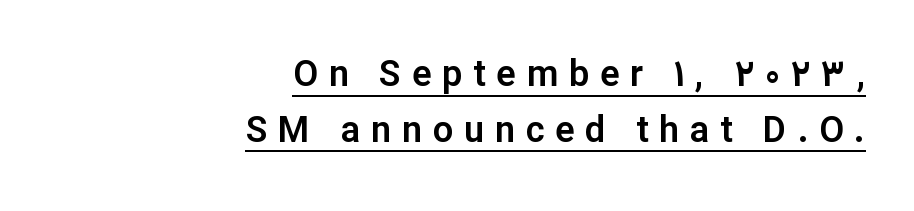
The passage is arranged like a letterhead date or caption credit — flush right. Serif or sans? Sans — the stroke terminals are bare. Glyph-to-glyph distance is far greater than everyday printed text. Looks like regular typesetting: each glyph gets only the width it needs. Underline: present.
